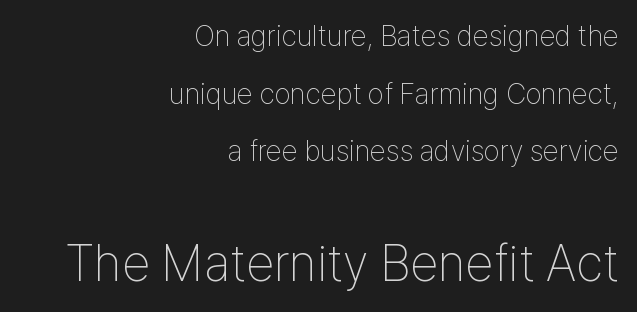
The image shows 51 px thin, condensed sans-serif type, upright; set right-aligned, loose line spacing (1.99x), normal letter spacing, not underlined; the second (bottom) block is 1.76x larger; low stroke contrast and a medium x-height.
